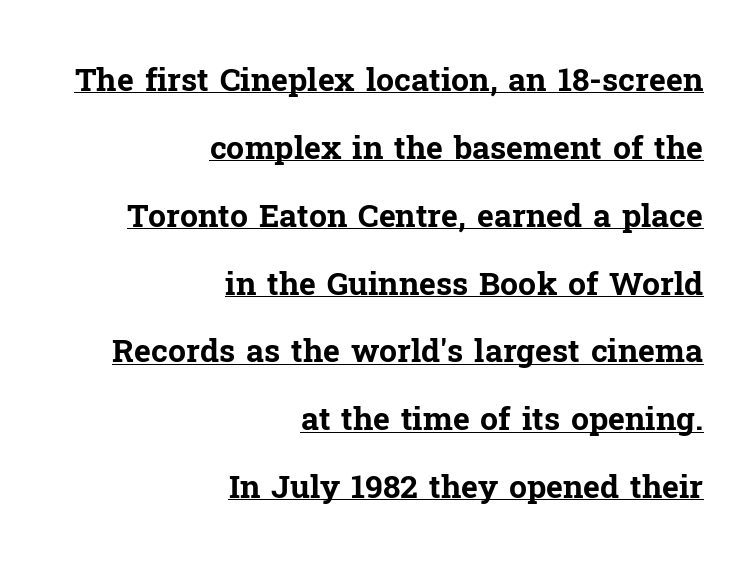
{"serif": "yes", "italic": "no", "bold": "yes", "weight": "bold", "width": "normal", "stroke_contrast": "low", "x_height": "medium", "monospaced": "no", "underline": "yes", "align": "right", "line_spacing": "loose", "line_spacing_ratio": 2.12, "letter_spacing": "normal", "letter_spacing_em": 0.0, "glyph_px": 32}
